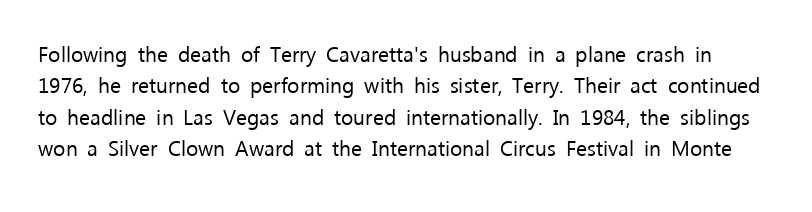
{"italic": "no", "bold": "no", "underline": "no", "line_spacing": "normal", "line_spacing_ratio": 1.5, "letter_spacing": "normal", "letter_spacing_em": 0.0, "glyph_px": 21}
